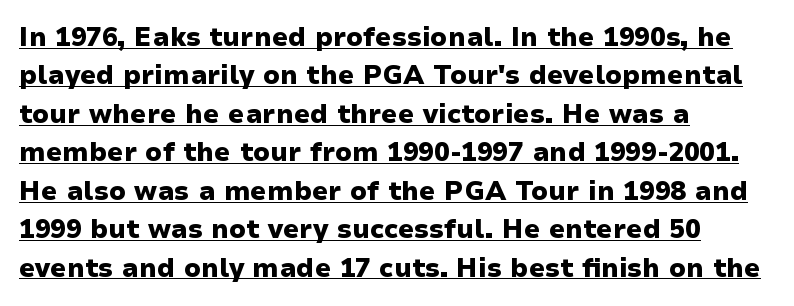
Look at the tracking — it's just the regular setting, nothing added. If you drew a line through each stem, it would be perfectly vertical. The ragged edge is on the right, which tells us the setting is flush left. Honestly, the underline is the first thing you notice here.
